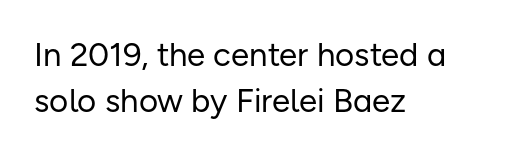
{"serif": "no", "italic": "no", "bold": "no", "weight": "regular", "width": "normal", "stroke_contrast": "low", "x_height": "medium", "monospaced": "no", "underline": "no", "align": "left", "line_spacing": "normal", "line_spacing_ratio": 1.38, "letter_spacing": "normal", "letter_spacing_em": 0.0, "glyph_px": 33}
